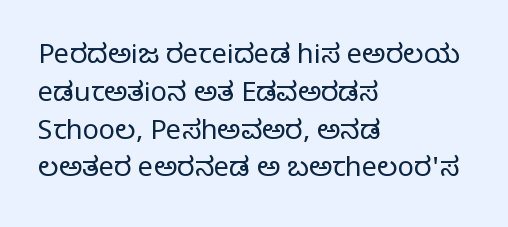
The image shows 27 px text type, upright; set left-aligned, normal line spacing (1.4x), normal letter spacing, not underlined.
